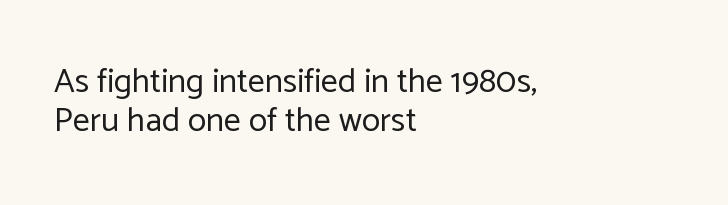
Think of a printed novel: that variable character pitch is what you see here. A typesetter would label this face a sans. The horizontal fit of the characters is conventional and even. Summary of weight: not heavy and not bold. When letters stand straight like this, we call the style roman or upright. These lines huddle together more closely than default settings would place them.
